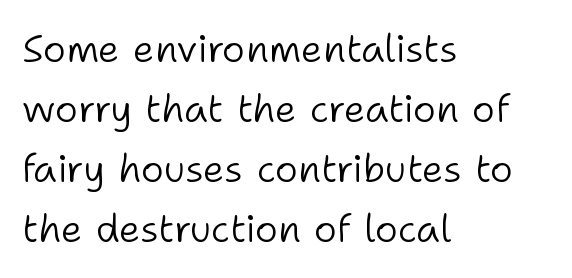
Q: Is the text bold? A: No.
Q: Is the text italic (slanted)? A: No, it is upright.
Q: Is the typeface a serif or a sans-serif typeface? A: Sans-serif.
Q: Is the text underlined? A: No.
Q: How is the paragraph aligned? A: Left-aligned.
Q: Is the spacing between letters normal or unusually wide? A: Normal.
Q: Is the spacing between lines tight, normal or loose? A: Normal.
Q: Width (condensed, normal, or wide)? A: Normal.
Q: Stroke contrast? A: Low.
Q: x-height? A: Medium.
Q: Monospaced? A: No.
